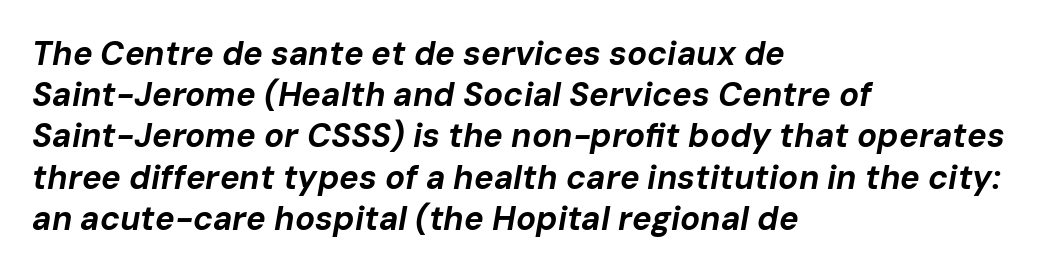
Yep, that's italic — everything's leaning. Every row of glyphs begins at an identical x-position on the left. The type is set solid horizontally, with unmodified tracking. Does the leading feel generous? No, just average. Bold? Absolutely — the strokes are thick and heavy. The area under the type is left untouched.
